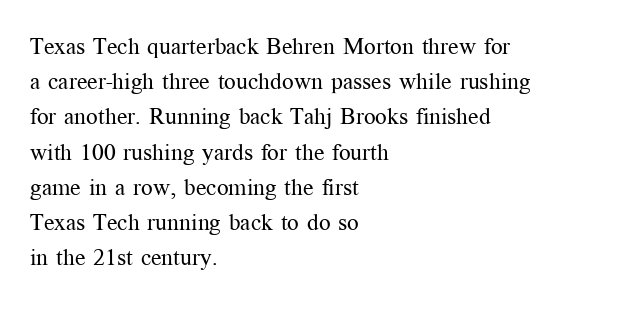
Q: Is the text bold? A: No.
Q: Is the text italic (slanted)? A: No, it is upright.
Q: Is the text underlined? A: No.
Q: How is the paragraph aligned? A: Left-aligned.
Q: Is the spacing between letters normal or unusually wide? A: Normal.
Q: Is the spacing between lines tight, normal or loose? A: Normal.
